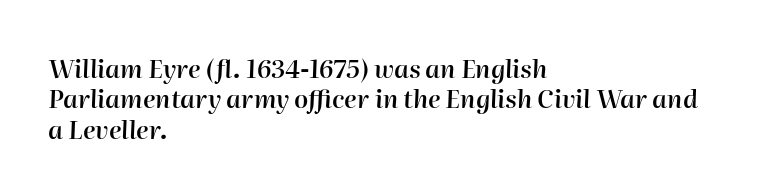
The image shows 25 px text type, italic (leaning right); set left-aligned, line spacing 1.22x, normal letter spacing, not underlined.
